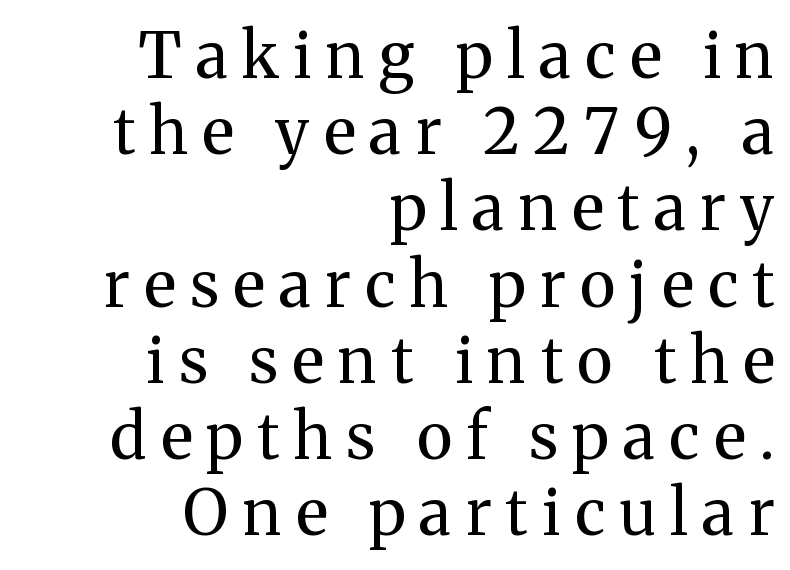
Q: Is the text bold? A: No.
Q: Is the text italic (slanted)? A: No, it is upright.
Q: Is the typeface a serif or a sans-serif typeface? A: Serif.
Q: Is the text underlined? A: No.
Q: How is the paragraph aligned? A: Right-aligned.
Q: Is the spacing between letters normal or unusually wide? A: Unusually wide.
Q: Width (condensed, normal, or wide)? A: Normal.
Q: Stroke contrast? A: Medium.
Q: x-height? A: Medium.
Q: Monospaced? A: No.
